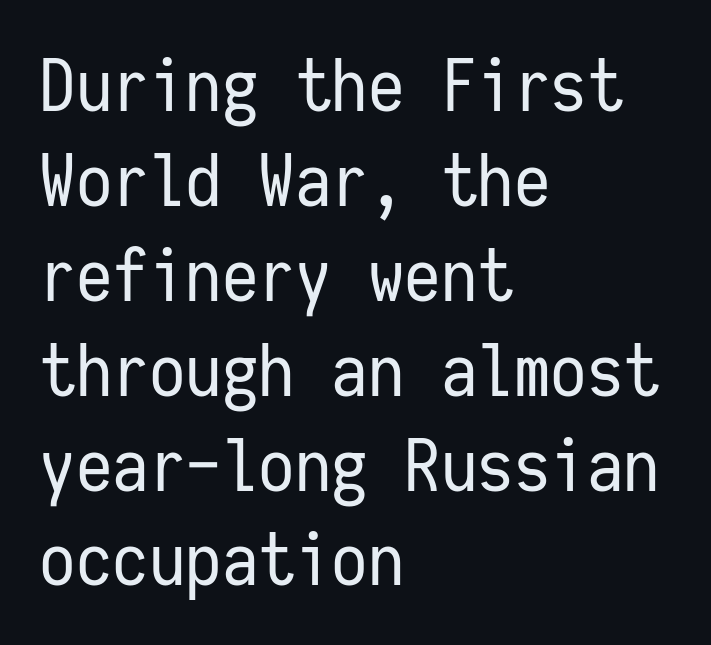
Ascenders rise straight up at ninety degrees. Letters rest on an invisible, unmarked baseline. Horizontal bands of white between lines are of average thickness. The face used here is a sans, in the tradition of grotesques and geometrics. Is the block centered? No — it sits flush against the left margin. Is the letter spacing exaggerated? No — it looks like the ordinary default.
